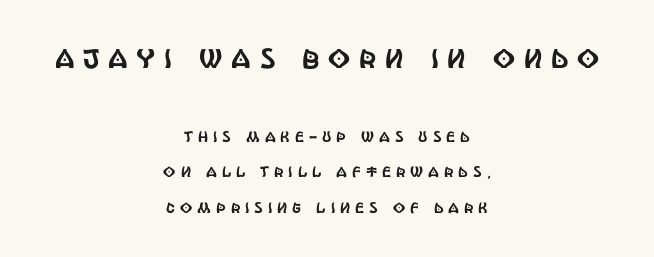
Ascenders rise straight up at ninety degrees. These lines stack symmetrically, like a column narrowing and widening about its center. Substantial extra tracking has been applied to these lines. Anything drawn beneath the words? Only blank space. Compare the two chunks: the upper has the greater cap height. Compared with typical paragraphs, the rows here are farther apart.
